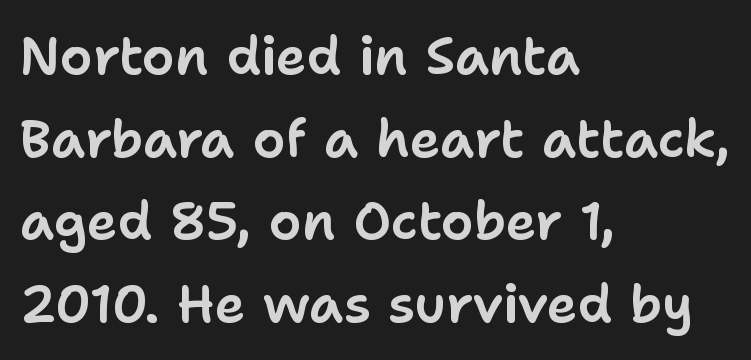
Q: Is the text italic (slanted)? A: No, it is upright.
Q: Is the typeface a serif or a sans-serif typeface? A: Sans-serif.
Q: Is the text underlined? A: No.
Q: How is the paragraph aligned? A: Left-aligned.
Q: Is the spacing between letters normal or unusually wide? A: Normal.
Q: Is the spacing between lines tight, normal or loose? A: Normal.
Q: Width (condensed, normal, or wide)? A: Normal.
Q: Stroke contrast? A: Low.
Q: x-height? A: Medium.
Q: Monospaced? A: No.
